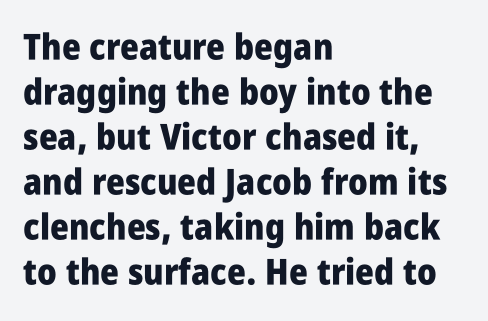
The font family rendered here belongs to the sans-serif group. This sample is left-justified, so line endings fall wherever the words run out. The passage shown stacks its lines at a standard gap. Heavy, bold letterforms. The letters sit at their default tracking, neither squeezed nor spread. Descender tails drop into unmarked territory.
